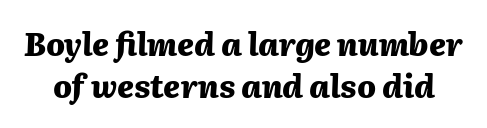
Q: Is the text bold? A: Yes.
Q: Is the text italic (slanted)? A: Yes, it leans right by about 2 degrees.
Q: Is the text underlined? A: No.
Q: Is the spacing between letters normal or unusually wide? A: Normal.
Q: Is the spacing between lines tight, normal or loose? A: Normal.
Q: Width (condensed, normal, or wide)? A: Normal.
Q: Stroke contrast? A: Medium.
Q: x-height? A: Medium.
Q: Monospaced? A: No.
